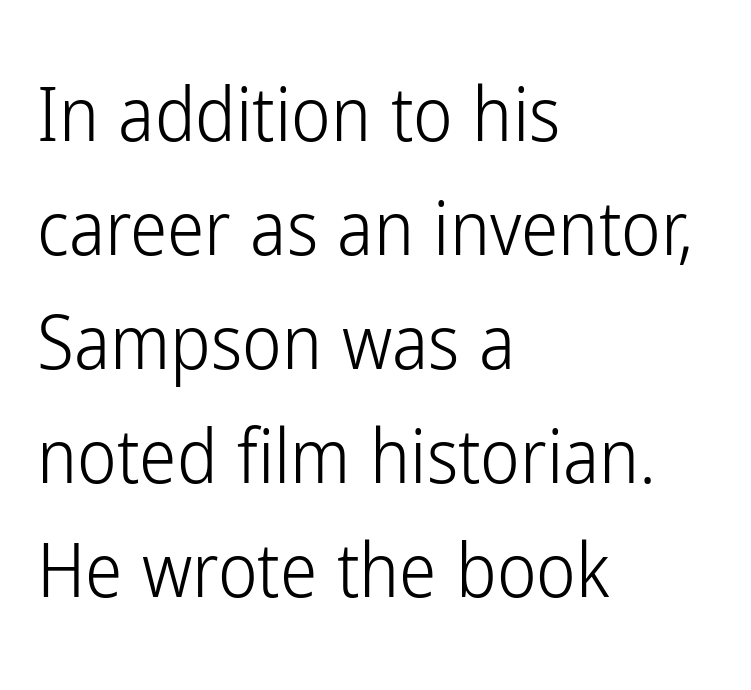
Varying glyph widths throughout — classic text-font behaviour. The lines in this sample share a left origin and differ only in where they stop. You could call the tracking neutral — neither tight nor loose. Leading: standard. It's the straight-up-and-down kind of type. Descender tails drop into unmarked territory.
